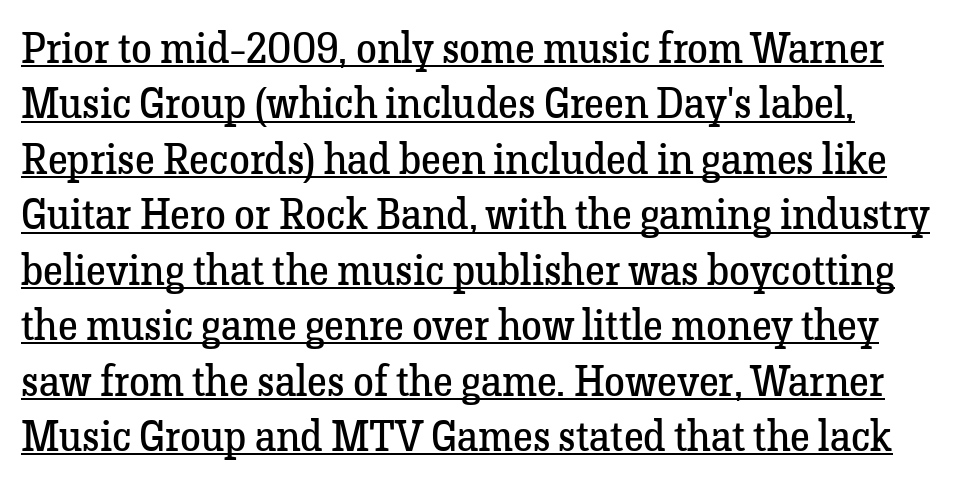
Vertical strokes here are truly vertical. The weight tops out at a normal text grade. Character widths vary here, with narrow letters taking less room than wide ones. The typeface chosen for these lines features serifs. The passage shown has conventional tracking throughout.
